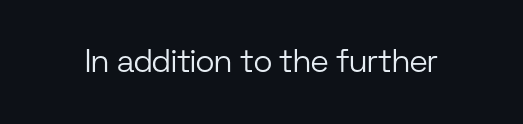
The face used here is a sans, in the tradition of grotesques and geometrics. These lines are rendered in a variable-pitch font. This rendering features lettering with no underline. Standard letterfit; no display-style spreading of the glyphs. The passage shown is not bold in any degree.
